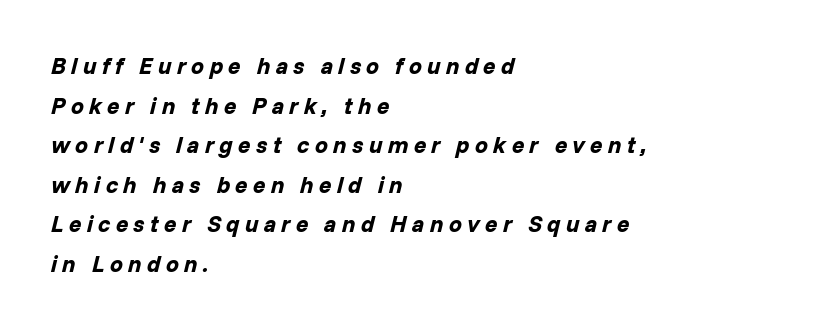
How heavy is the stroke? Heavy — this is a bold. This is oblique type, the kind used for emphasis or titles. Typeset ragged right — the left edge is the straight one. The strip under each line holds only bare page.
